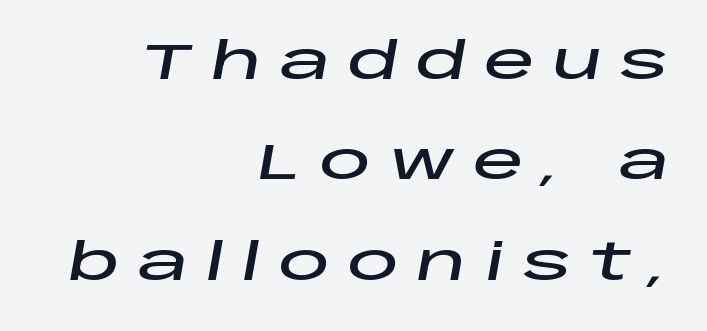
{"italic": "yes", "lean": "right", "slant_degrees": 10, "width": "wide", "stroke_contrast": "low", "x_height": "large", "monospaced": "no", "underline": "no", "align": "right", "line_spacing": "loose", "line_spacing_ratio": 1.97, "letter_spacing": "wide", "letter_spacing_em": 0.35, "glyph_px": 51}
